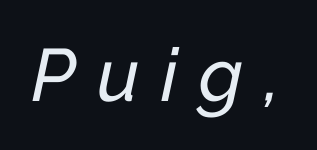
Q: Is the text italic (slanted)? A: Yes, it leans right by about 12 degrees.
Q: Is the text underlined? A: No.
Q: Is the spacing between letters normal or unusually wide? A: Unusually wide.
Q: Width (condensed, normal, or wide)? A: Normal.
Q: Stroke contrast? A: Low.
Q: x-height? A: Medium.
Q: Monospaced? A: No.
